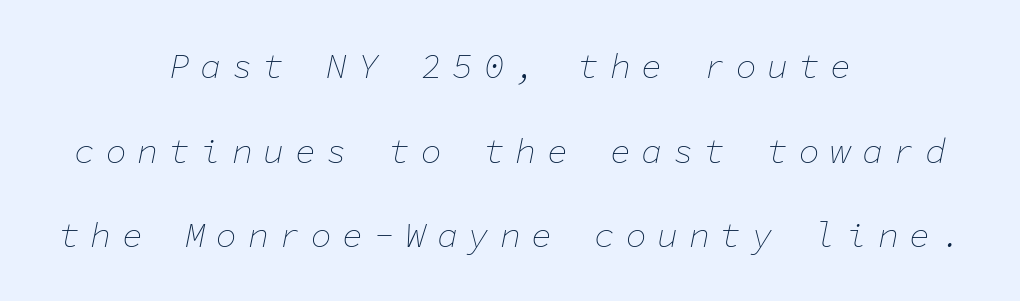
The image shows 35 px thin type, italic (leaning right), monospaced; set centered, loose line spacing (2.42x), unusually wide letter spacing (+0.3 em), not underlined; low stroke contrast and a medium x-height.
